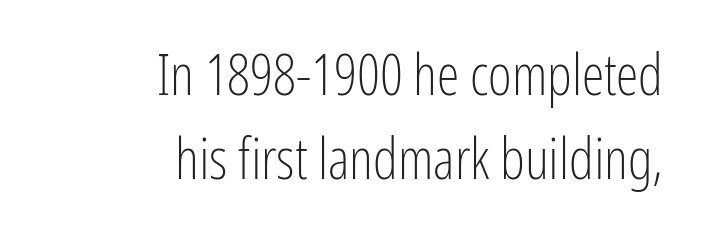
{"serif": "no", "italic": "no", "bold": "no", "weight": "light", "width": "condensed", "stroke_contrast": "low", "x_height": "medium", "monospaced": "no", "underline": "no", "align": "right", "line_spacing": "normal", "line_spacing_ratio": 1.47, "letter_spacing": "normal", "letter_spacing_em": 0.0, "glyph_px": 57}
